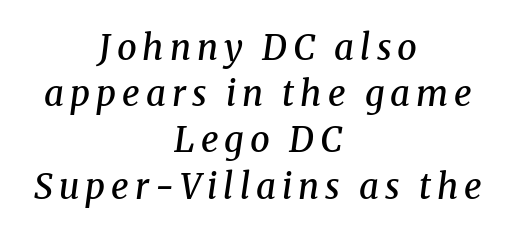
Q: Is the text bold? A: Semi-bold.
Q: Is the text italic (slanted)? A: Yes, it leans right by about 8 degrees.
Q: Is the typeface a serif or a sans-serif typeface? A: Serif.
Q: Is the text underlined? A: No.
Q: How is the paragraph aligned? A: Centered.
Q: Is the spacing between lines tight, normal or loose? A: Normal.
Q: Width (condensed, normal, or wide)? A: Normal.
Q: Stroke contrast? A: Medium.
Q: x-height? A: Medium.
Q: Monospaced? A: No.
